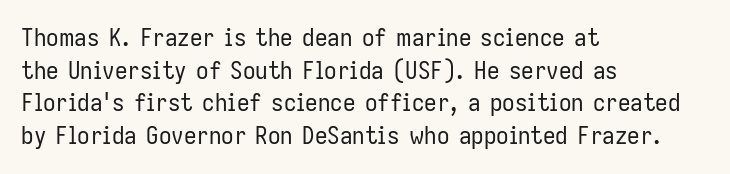
{"italic": "no", "bold": "no", "underline": "no", "align": "left", "line_spacing": "normal", "line_spacing_ratio": 1.31, "letter_spacing": "normal", "letter_spacing_em": 0.0, "glyph_px": 25}
